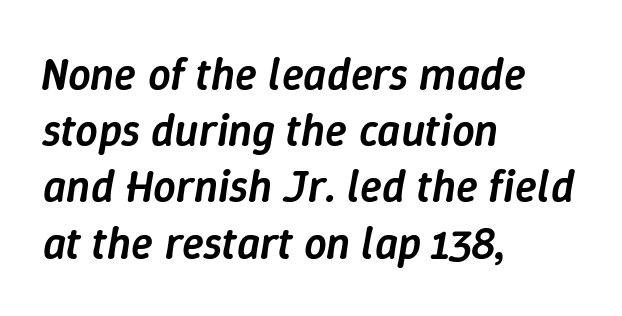
Do the characters align in a grid? No, the font is proportional. If you drew a ruler down the left edge, every line would touch it. What stands out about the letter spacing? Nothing — it is the standard amount. Compared with ordinary roman type, these characters are visibly tilted. Glance below the letters and you will spot only blank space. Every letter is mildly thick-stroked: semibold rather than bold.
